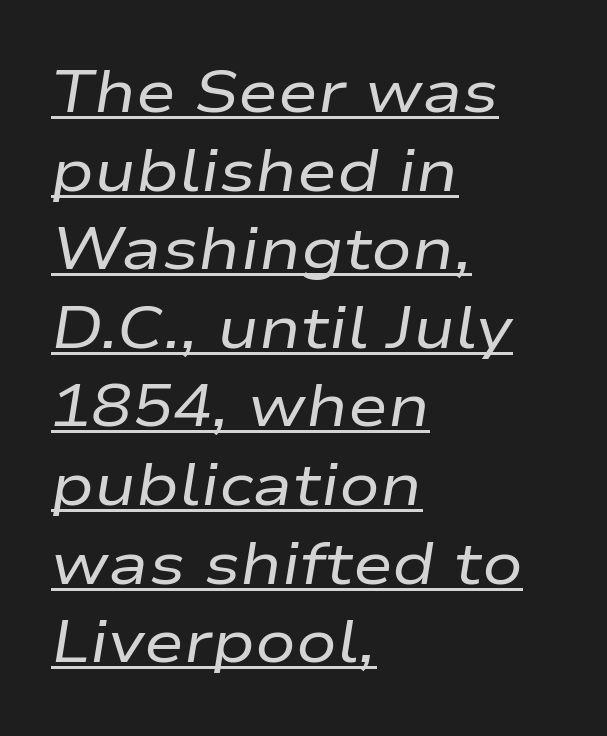
Q: Is the text bold? A: No.
Q: Is the text italic (slanted)? A: Yes, it leans right by about 9 degrees.
Q: Is the text underlined? A: Yes.
Q: How is the paragraph aligned? A: Left-aligned.
Q: Is the spacing between letters normal or unusually wide? A: Normal.
Q: Is the spacing between lines tight, normal or loose? A: Normal.
Q: Width (condensed, normal, or wide)? A: Wide.
Q: Stroke contrast? A: Low.
Q: x-height? A: Medium.
Q: Monospaced? A: No.
